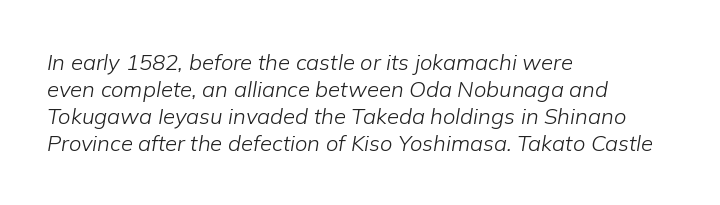
The image shows 22 px text type, italic (leaning right); set left-aligned, line spacing 1.23x, normal letter spacing, not underlined.
